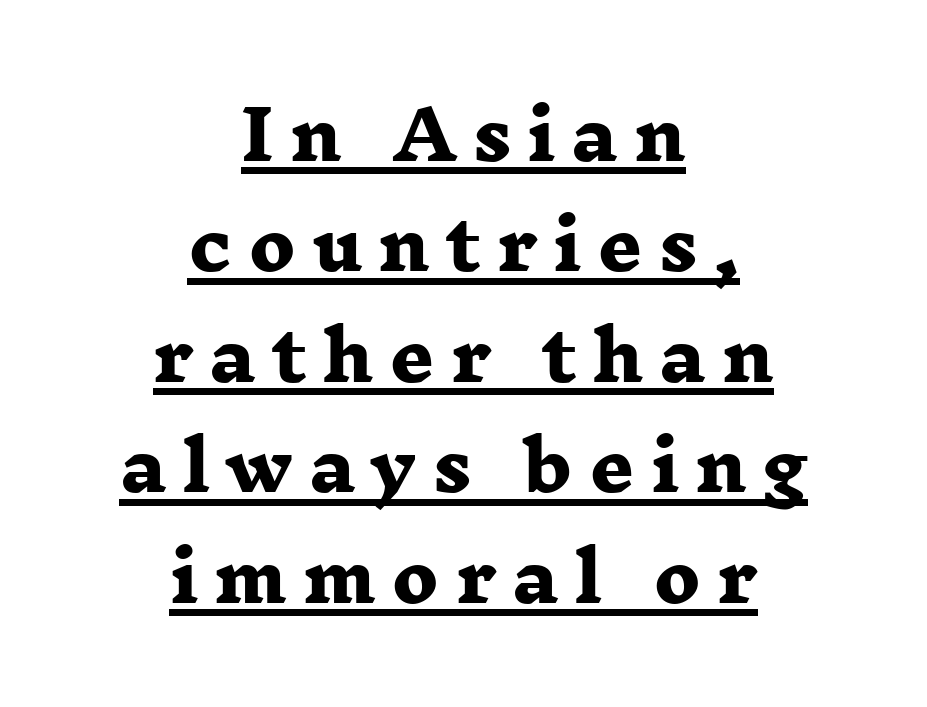
The image shows 69 px heavy, wide serif type; set centered, normal line spacing (1.6x), unusually wide letter spacing (+0.23 em), underlined; low stroke contrast and a medium x-height.
